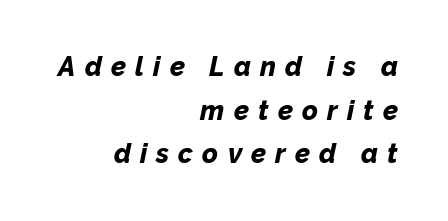
Unmarked baselines from the first word to the last. You can tell it's italic because the verticals aren't actually vertical. Look at the tracking — it's clearly loosened, letters drifting apart. Casual observation: everything's shoved over to the right.
